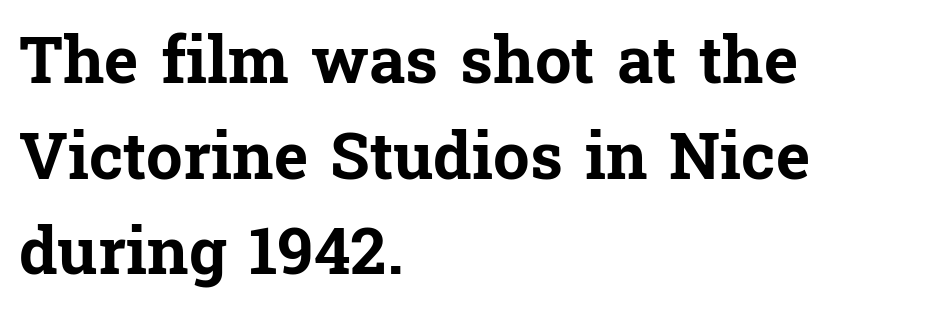
Q: Is the text bold? A: Yes.
Q: Is the text italic (slanted)? A: No, it is upright.
Q: Is the typeface a serif or a sans-serif typeface? A: Serif.
Q: Is the text underlined? A: No.
Q: How is the paragraph aligned? A: Left-aligned.
Q: Is the spacing between letters normal or unusually wide? A: Normal.
Q: Is the spacing between lines tight, normal or loose? A: Normal.
Q: Width (condensed, normal, or wide)? A: Normal.
Q: Stroke contrast? A: Low.
Q: x-height? A: Medium.
Q: Monospaced? A: No.
